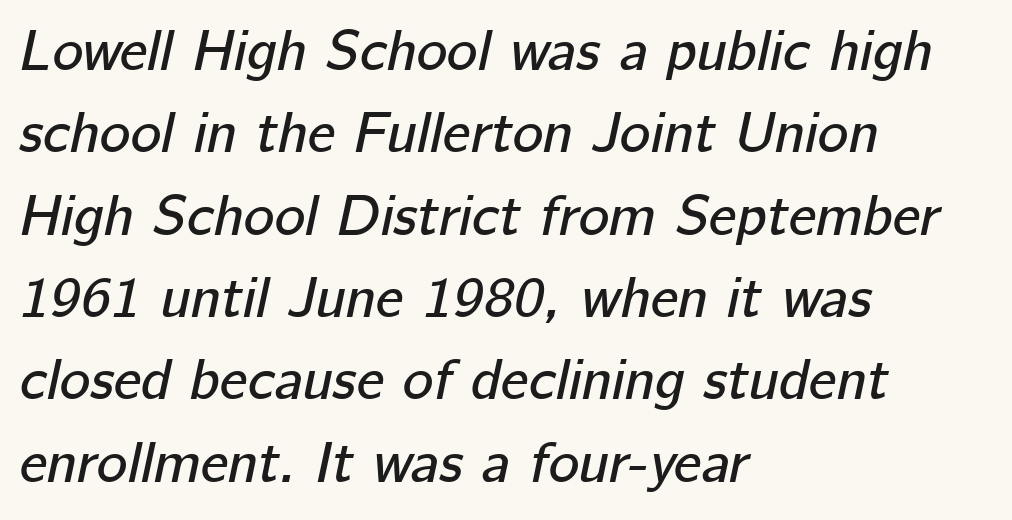
{"italic": "yes", "lean": "right", "slant_degrees": 12, "width": "normal", "stroke_contrast": "low", "x_height": "medium", "monospaced": "no", "underline": "no", "align": "left", "line_spacing": "normal", "line_spacing_ratio": 1.42, "letter_spacing": "normal", "letter_spacing_em": 0.0, "glyph_px": 58}
